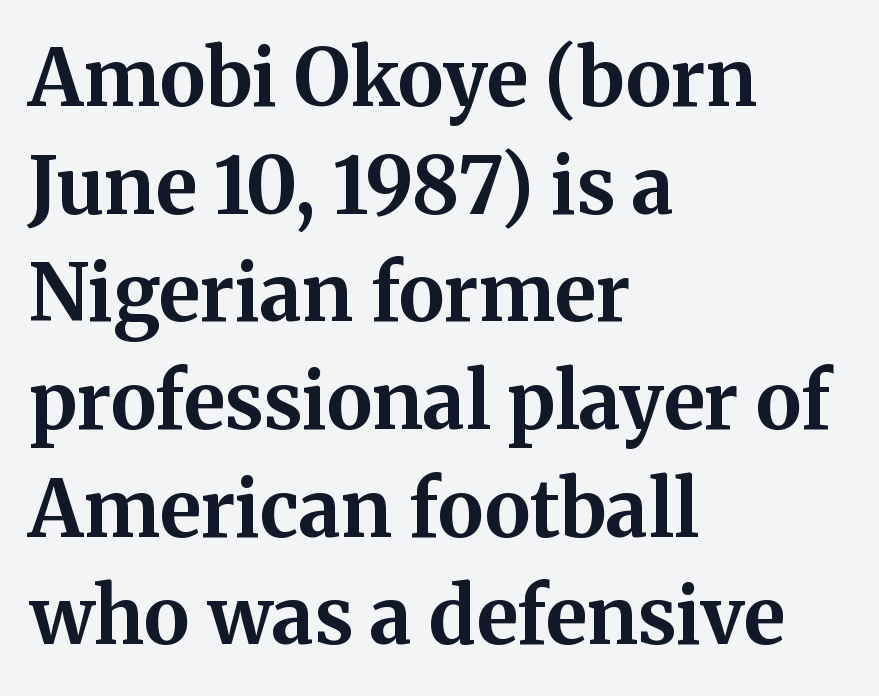
Lines of text with bare space underneath. Typeset ragged right — the left edge is the straight one. Tall strokes in this sample are plumb rather than angled. The rendering uses natural spacing where letterforms have individual widths.
